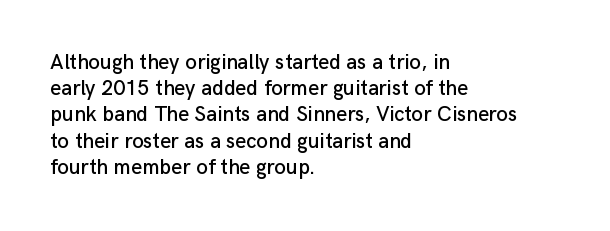
{"italic": "no", "underline": "no", "align": "left", "line_spacing": "normal", "line_spacing_ratio": 1.25, "letter_spacing": "normal", "letter_spacing_em": 0.0, "glyph_px": 21}
